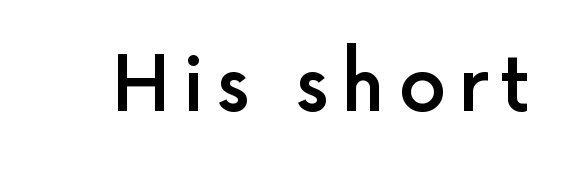
The image shows 76 px semibold sans-serif type, upright; set not underlined; a medium x-height.
